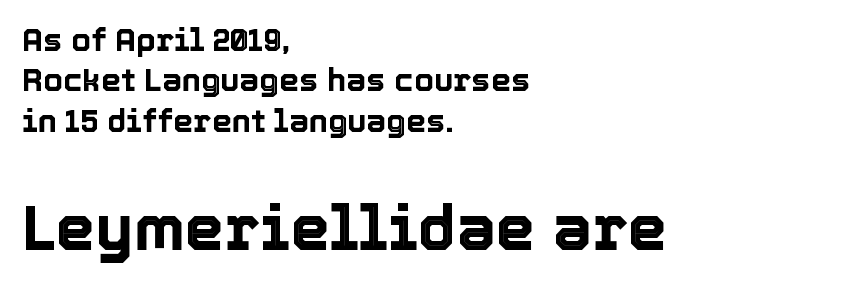
Summary of vertical rhythm: regular, with standard interline spacing. Do the letters lean? They stand straight. Proportional: the letters do not fall into vertical columns. Horizontal alignment here is leftward, the default for most running prose.
